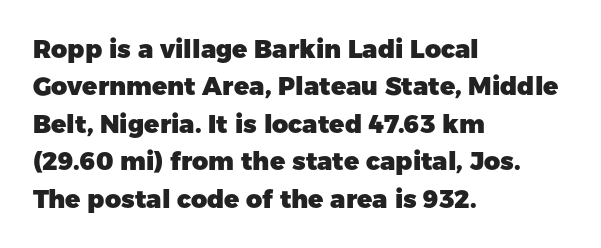
Baseline-to-baseline distance is the conventional proportion of letter height. The typesetter chose a ragged-right arrangement here. The zone under the glyphs is completely vacant. Typesetter's note: full bold, strokes at maximum text heaviness. In terms of posture, this sample is upright. The horizontal fit of the characters is conventional and even.
